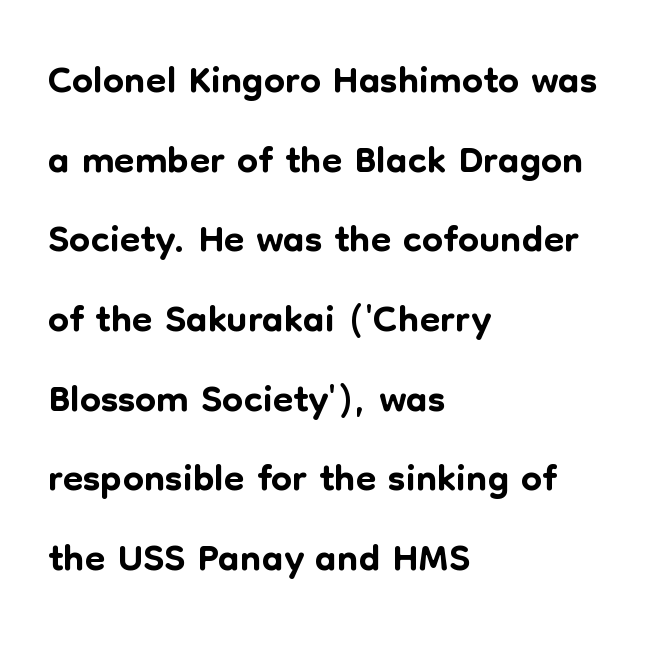
Regarding leading, the lines here are spaced in the standard way. The text was rendered using a sans face with plain stroke endings. No italicization has been applied; the sample stays upright. Look at the tracking — it's just the regular setting, nothing added.
